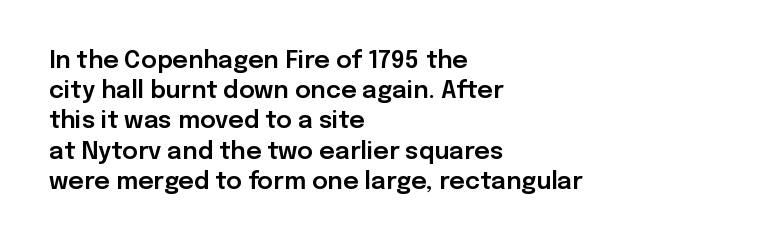
Leading: standard. Ascenders rise straight up at ninety degrees. The text block is weighted toward the left margin, trailing off unevenly rightward. Default kerning and tracking; the words read as compact shapes. Underlining? Definitely not there.
